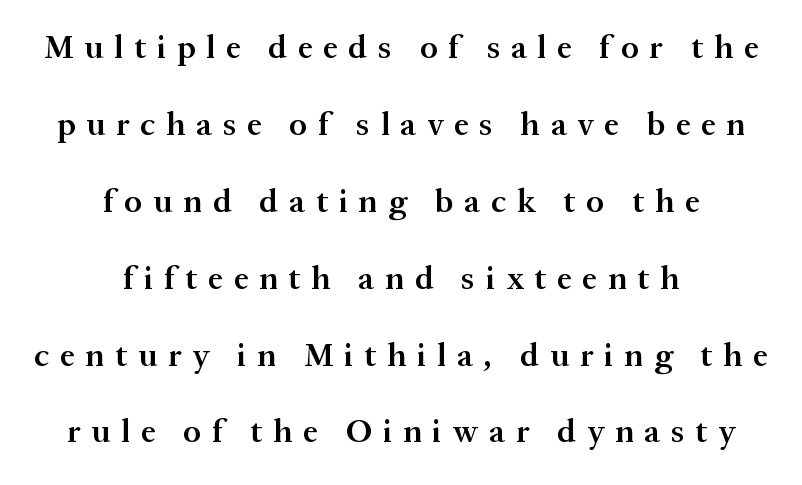
{"serif": "yes", "italic": "no", "bold": "semi", "weight": "semibold", "width": "normal", "stroke_contrast": "medium", "x_height": "medium", "monospaced": "no", "underline": "no", "align": "center", "line_spacing": "loose", "line_spacing_ratio": 2.33, "letter_spacing": "wide", "letter_spacing_em": 0.33, "glyph_px": 33}
